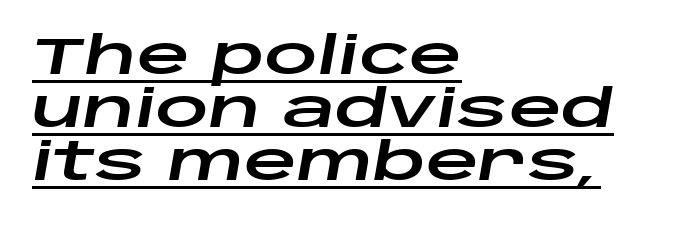
The image shows 52 px wide type, italic (leaning right); set left-aligned, tight line spacing (1.02x), normal letter spacing, underlined; low stroke contrast and a large x-height.
